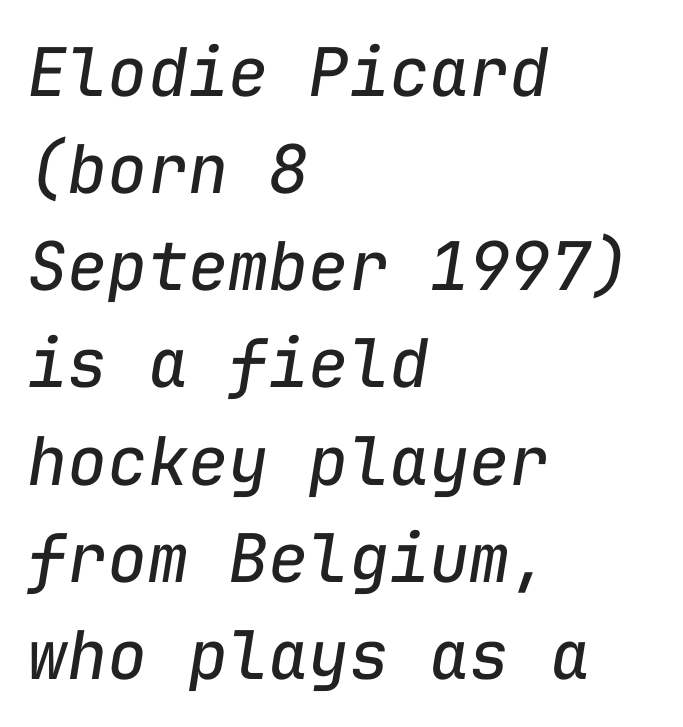
All the whitespace from short lines collects on the right. Letters have the restrained weight of plain body copy at most. A bare baseline throughout the passage. The passage shown stacks its lines at a standard gap.
